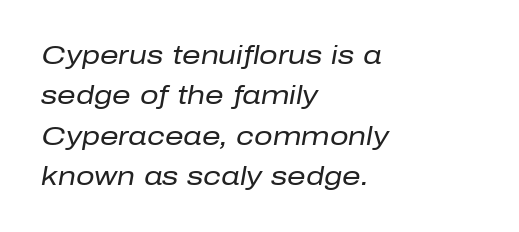
Q: Is the text bold? A: No.
Q: Is the text italic (slanted)? A: Yes, it leans right by about 10 degrees.
Q: Is the text underlined? A: No.
Q: How is the paragraph aligned? A: Left-aligned.
Q: Is the spacing between letters normal or unusually wide? A: Normal.
Q: Is the spacing between lines tight, normal or loose? A: Normal.
